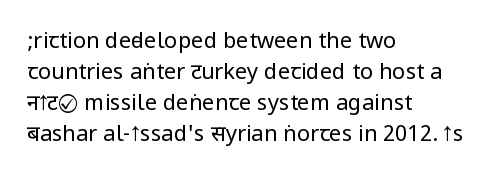
{"italic": "no", "bold": "no", "underline": "no", "align": "left", "line_spacing": "normal", "line_spacing_ratio": 1.41, "letter_spacing": "normal", "letter_spacing_em": 0.0, "glyph_px": 22}
